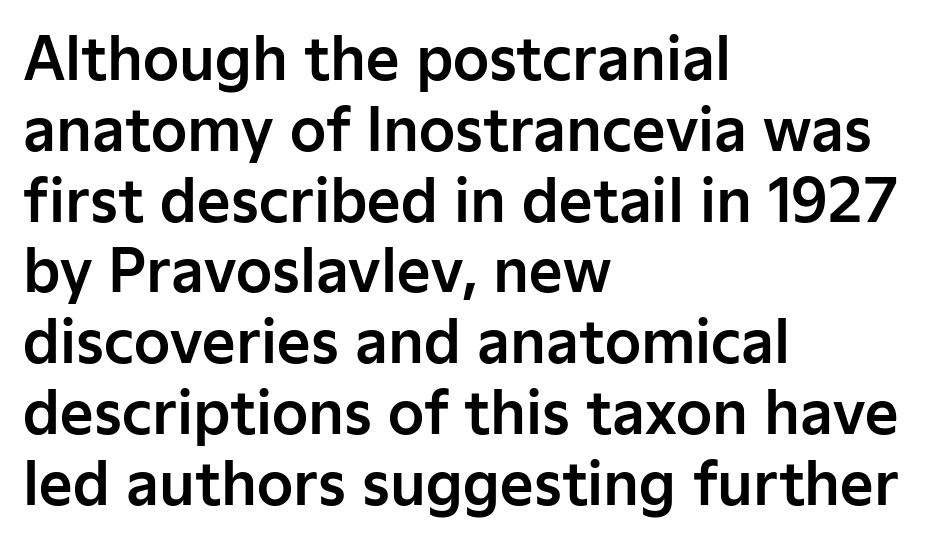
{"serif": "no", "italic": "no", "width": "normal", "stroke_contrast": "low", "x_height": "medium", "monospaced": "no", "underline": "no", "align": "left", "line_spacing_ratio": 1.22, "letter_spacing": "normal", "letter_spacing_em": 0.0, "glyph_px": 58}
